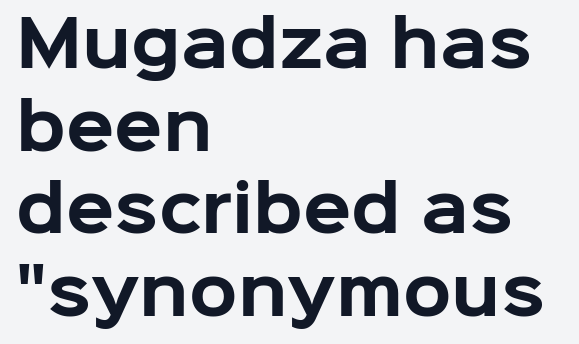
Rule under the text: the space is simply empty. You'd pick this weight for a headline — it's a proper bold. Spacing verdict: proportional, widths tailored to each character. The typography opts for an upright posture over an oblique one. This sample keeps an unexceptional amount of space between lines.
